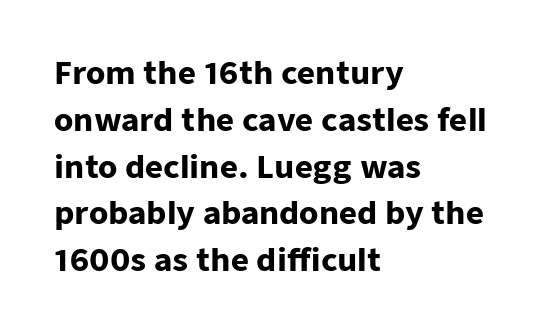
{"serif": "no", "italic": "no", "bold": "yes", "weight": "heavy", "width": "normal", "stroke_contrast": "low", "x_height": "medium", "monospaced": "no", "underline": "no", "align": "left", "line_spacing": "normal", "line_spacing_ratio": 1.51, "letter_spacing": "normal", "letter_spacing_em": 0.0, "glyph_px": 31}
